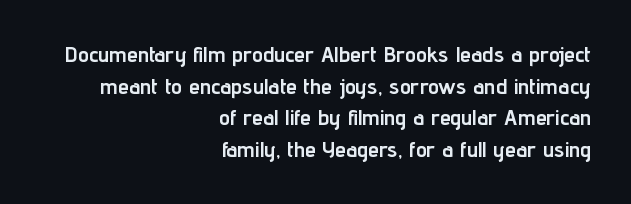
{"italic": "no", "bold": "yes", "underline": "no", "align": "right", "line_spacing": "normal", "line_spacing_ratio": 1.44, "letter_spacing": "normal", "letter_spacing_em": 0.0, "glyph_px": 22}
